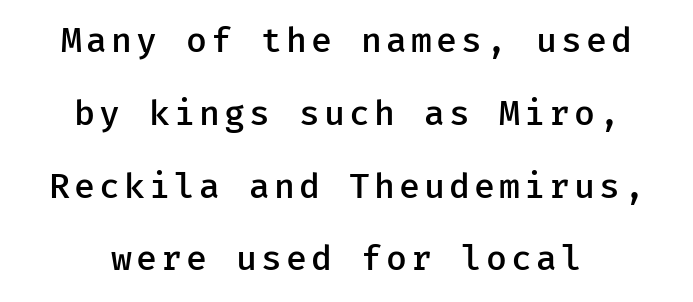
The image shows 34 px semibold sans-serif type, upright; set centered, loose line spacing (2.14x), not underlined; low stroke contrast and a medium x-height.
